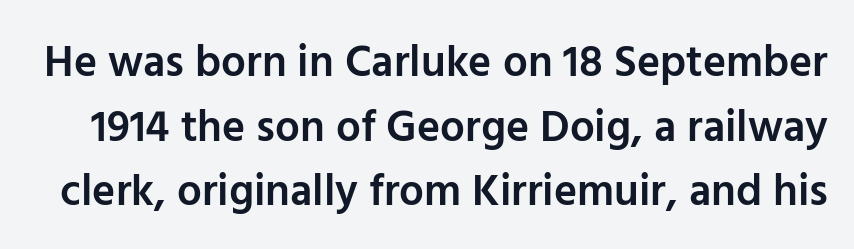
Q: Is the text bold? A: Semi-bold.
Q: Is the text italic (slanted)? A: No, it is upright.
Q: Is the typeface a serif or a sans-serif typeface? A: Sans-serif.
Q: Is the text underlined? A: No.
Q: Is the spacing between letters normal or unusually wide? A: Normal.
Q: Is the spacing between lines tight, normal or loose? A: Normal.
Q: Width (condensed, normal, or wide)? A: Normal.
Q: Stroke contrast? A: Low.
Q: x-height? A: Medium.
Q: Monospaced? A: No.
